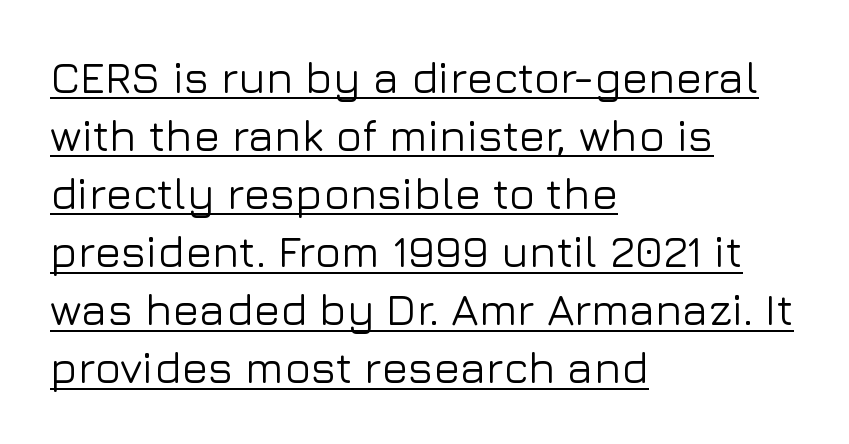
{"serif": "no", "italic": "no", "width": "normal", "stroke_contrast": "low", "x_height": "medium", "monospaced": "no", "underline": "yes", "align": "left", "line_spacing": "normal", "line_spacing_ratio": 1.32, "letter_spacing": "normal", "letter_spacing_em": 0.0, "glyph_px": 44}
